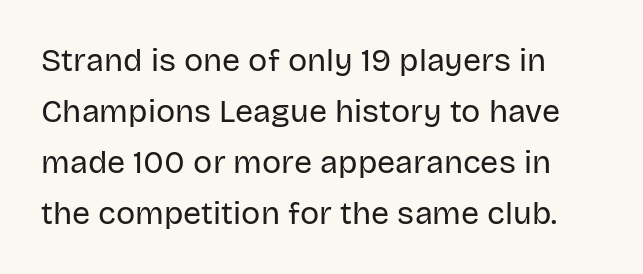
The image shows 32 px regular-weight sans-serif type, upright; set normal line spacing (1.59x), normal letter spacing, not underlined; low stroke contrast and a large x-height.
